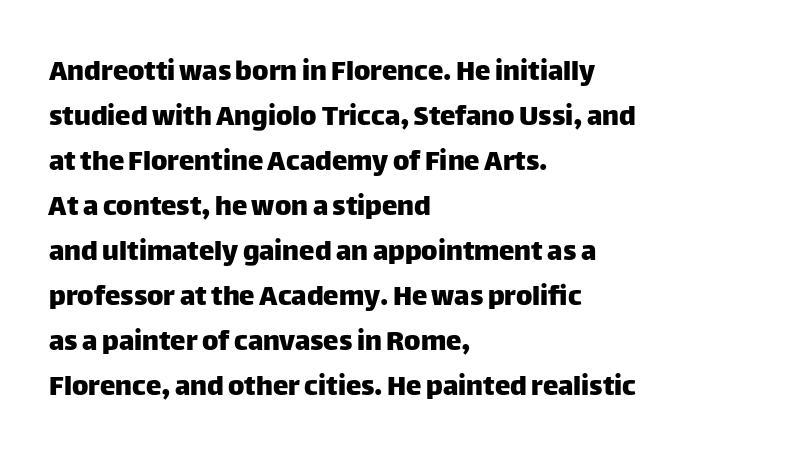
{"serif": "no", "italic": "no", "width": "normal", "stroke_contrast": "low", "x_height": "large", "monospaced": "no", "underline": "no", "align": "left", "line_spacing": "normal", "line_spacing_ratio": 1.45, "letter_spacing": "normal", "letter_spacing_em": 0.0, "glyph_px": 31}
